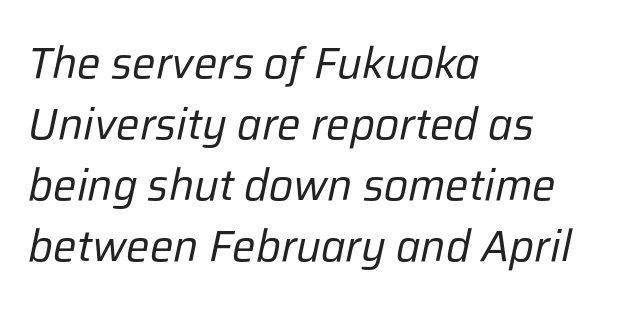
The passage shown is not bold in any degree. The passage shown is typed in a proportional face where columns would drift. Vertical spacing — default. The specimen reads as italic at a glance.
